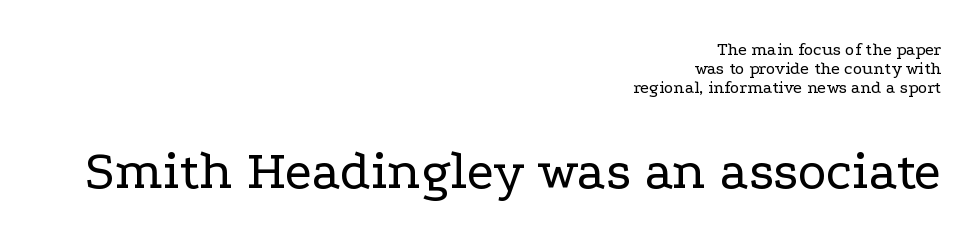
The image shows 55 px regular-weight, wide serif type, upright; set right-aligned, tight line spacing (1.06x), normal letter spacing, not underlined; the second (bottom) block is 3.06x larger; low stroke contrast and a medium x-height.
